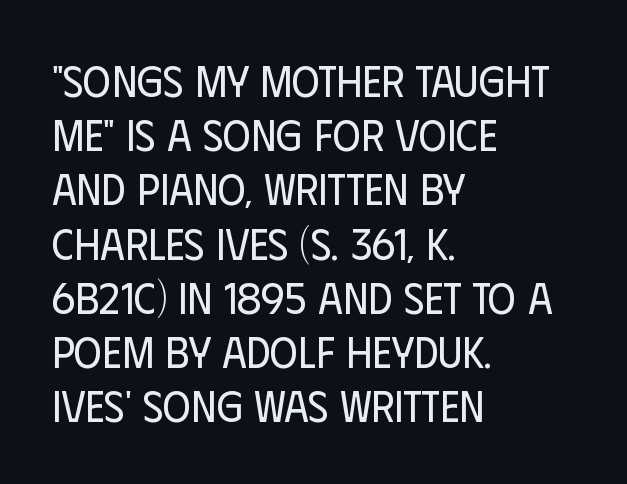
{"serif": "no", "italic": "no", "bold": "no", "weight": "regular", "width": "condensed", "stroke_contrast": "low", "x_height": "large", "monospaced": "no", "underline": "no", "align": "left", "line_spacing": "normal", "line_spacing_ratio": 1.26, "letter_spacing": "normal", "letter_spacing_em": 0.0, "glyph_px": 43}
